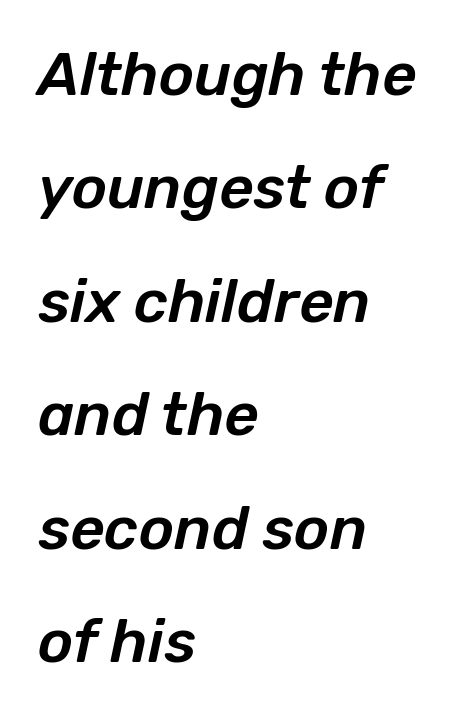
Nothing unusual about the tracking: characters are spaced as the font intends. Compared with a centered layout, this one pins lines to the left instead. This sample has the flowing, uneven cadence of proportional lettering. Emphasis-style slanted type is in use. Words float on clear page, feet unadorned.
